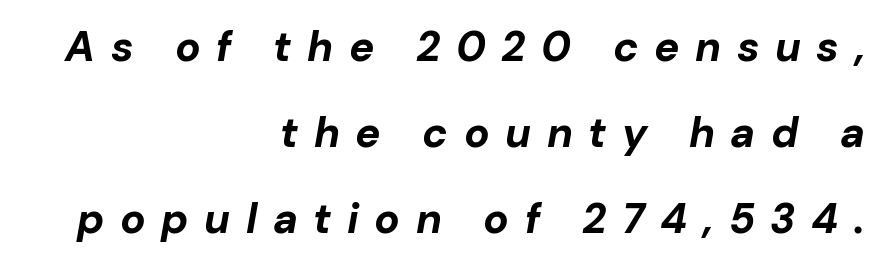
The image shows 42 px bold type, italic (leaning right); set right-aligned, loose line spacing (2.05x), unusually wide letter spacing (+0.37 em), not underlined; low stroke contrast and a medium x-height.
